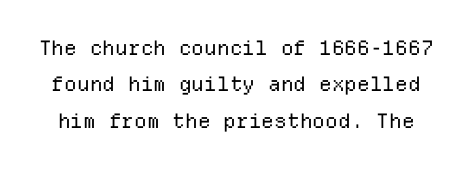
In terms of letterspacing, this is plain default setting. Tall strokes in this sample are plumb rather than angled. Stroke mass is kept to a normal reading level or below. This rendering features lettering with no underline.
